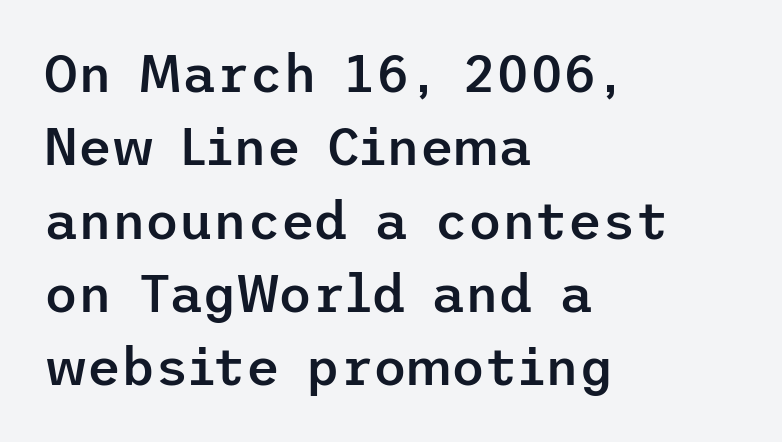
The strip under each line holds only bare page. Vertical spacing — default. Weight check: semibold — heavier than regular, not quite bold. There is no visible air inserted between adjacent glyphs.
